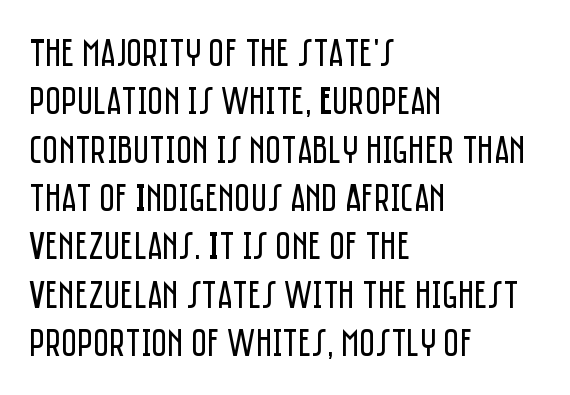
Q: Is the text bold? A: No.
Q: Is the text italic (slanted)? A: No, it is upright.
Q: Is the typeface a serif or a sans-serif typeface? A: Sans-serif.
Q: Is the text underlined? A: No.
Q: How is the paragraph aligned? A: Left-aligned.
Q: Is the spacing between letters normal or unusually wide? A: Normal.
Q: Width (condensed, normal, or wide)? A: Condensed.
Q: Stroke contrast? A: Low.
Q: x-height? A: Large.
Q: Monospaced? A: No.
